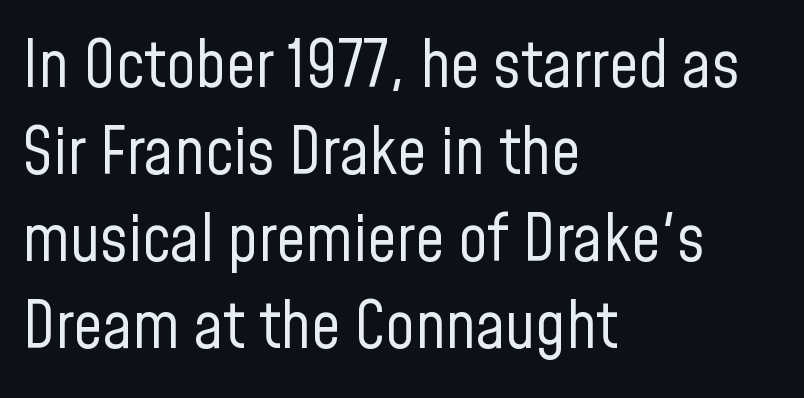
The image shows 65 px regular-weight, condensed sans-serif type, upright; set left-aligned, normal line spacing (1.34x), normal letter spacing, not underlined; low stroke contrast and a medium x-height.
